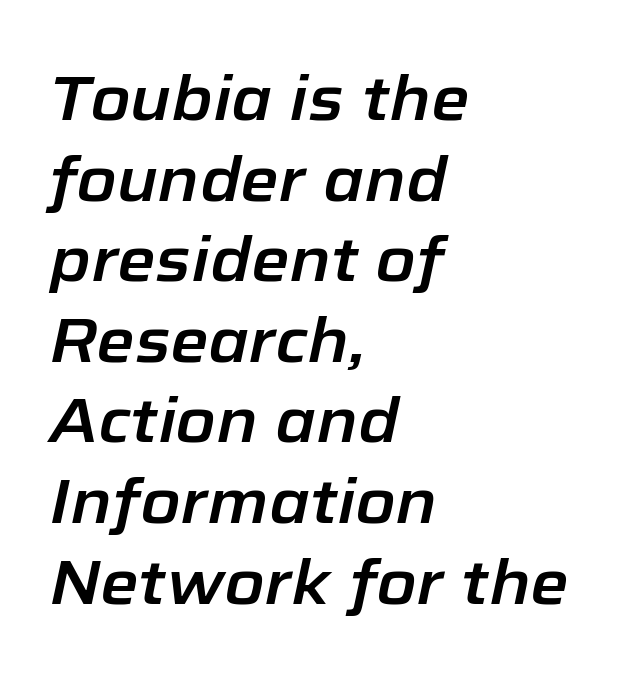
{"italic": "yes", "lean": "right", "slant_degrees": 12, "width": "normal", "stroke_contrast": "low", "x_height": "medium", "monospaced": "no", "underline": "no", "align": "left", "line_spacing": "normal", "line_spacing_ratio": 1.3, "letter_spacing": "normal", "letter_spacing_em": 0.0, "glyph_px": 62}
